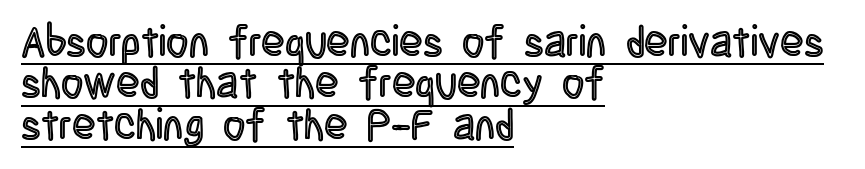
{"italic": "no", "width": "condensed", "x_height": "large", "monospaced": "no", "underline": "yes", "align": "left", "line_spacing": "tight", "line_spacing_ratio": 0.96, "letter_spacing": "normal", "letter_spacing_em": 0.0, "glyph_px": 43}
